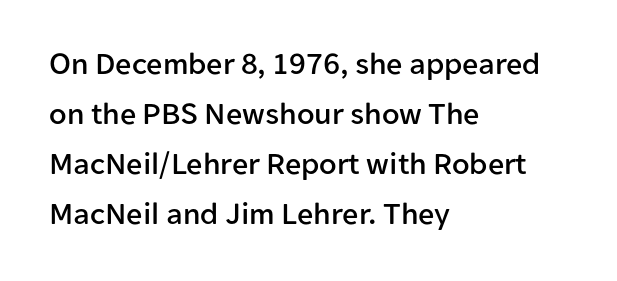
Q: Is the text italic (slanted)? A: No, it is upright.
Q: Is the typeface a serif or a sans-serif typeface? A: Sans-serif.
Q: Is the text underlined? A: No.
Q: How is the paragraph aligned? A: Left-aligned.
Q: Is the spacing between letters normal or unusually wide? A: Normal.
Q: Is the spacing between lines tight, normal or loose? A: Normal.
Q: Width (condensed, normal, or wide)? A: Normal.
Q: Stroke contrast? A: Low.
Q: x-height? A: Medium.
Q: Monospaced? A: No.
